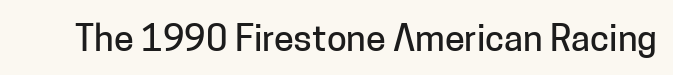
{"serif": "no", "italic": "no", "width": "normal", "stroke_contrast": "low", "x_height": "medium", "monospaced": "no", "underline": "no", "letter_spacing": "normal", "letter_spacing_em": 0.0, "glyph_px": 36}
